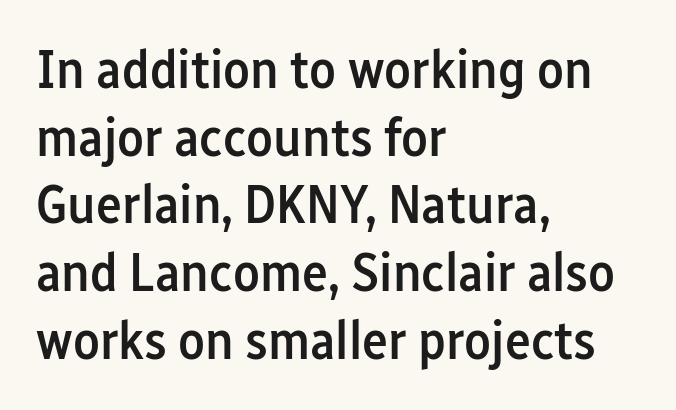
The image shows 55 px semibold, condensed sans-serif type, upright; set left-aligned, line spacing 1.23x, normal letter spacing, not underlined; low stroke contrast and a medium x-height.
